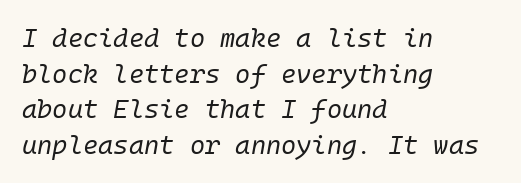
Q: Is the text bold? A: No.
Q: Is the text italic (slanted)? A: Yes, it leans right by about 10 degrees.
Q: Is the text underlined? A: No.
Q: How is the paragraph aligned? A: Left-aligned.
Q: Is the spacing between letters normal or unusually wide? A: Normal.
Q: Is the spacing between lines tight, normal or loose? A: Normal.
